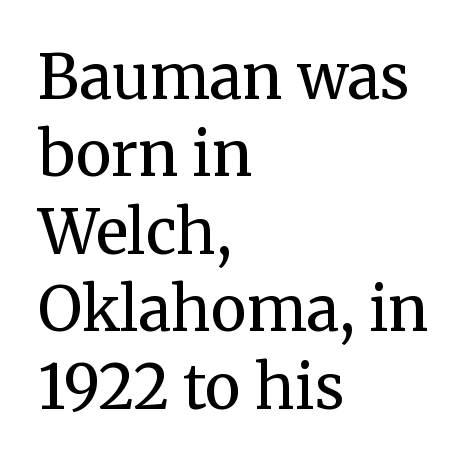
{"serif": "yes", "italic": "no", "bold": "no", "weight": "regular", "width": "normal", "stroke_contrast": "medium", "x_height": "medium", "monospaced": "no", "underline": "no", "align": "left", "line_spacing": "normal", "line_spacing_ratio": 1.27, "letter_spacing": "normal", "letter_spacing_em": 0.0, "glyph_px": 61}
